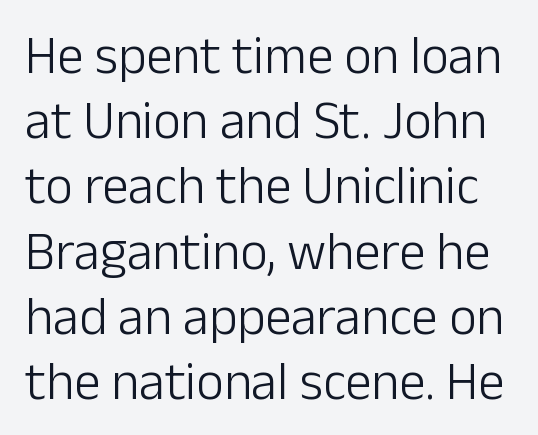
{"serif": "no", "italic": "no", "bold": "no", "weight": "light", "width": "normal", "stroke_contrast": "low", "x_height": "medium", "monospaced": "no", "underline": "no", "line_spacing_ratio": 1.23, "letter_spacing": "normal", "letter_spacing_em": 0.0, "glyph_px": 53}
